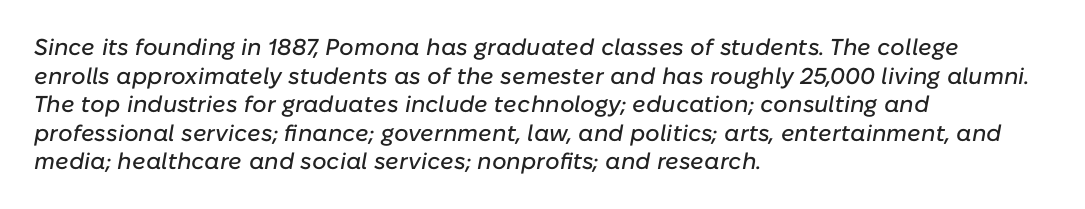
{"italic": "yes", "lean": "right", "slant_degrees": 10, "underline": "no", "align": "left", "line_spacing_ratio": 1.24, "letter_spacing": "normal", "letter_spacing_em": 0.0, "glyph_px": 23}
